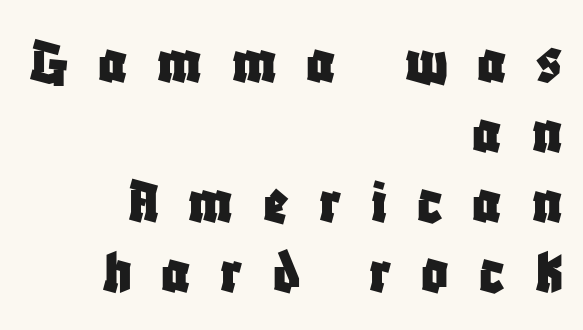
Ordinary non-slanted type is in use. Reading down the column, the eye jumps only a short way to each next line. A typesetter would call this proportional, since set widths differ per character. If you drew a ruler down the right edge, every line would touch it. Any mark beneath the type? The region is blank. You could only call the tracking loose — the letters float apart.
